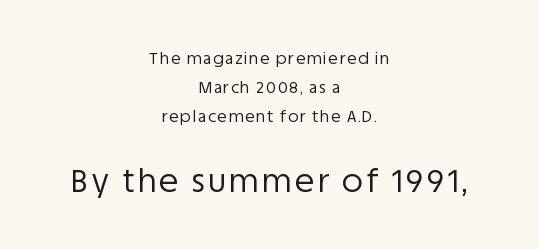
The image shows 32 px regular-weight sans-serif type, upright; set centered, line spacing 1.82x, not underlined; the second (bottom) block is 2.0x larger; low stroke contrast and a large x-height.
